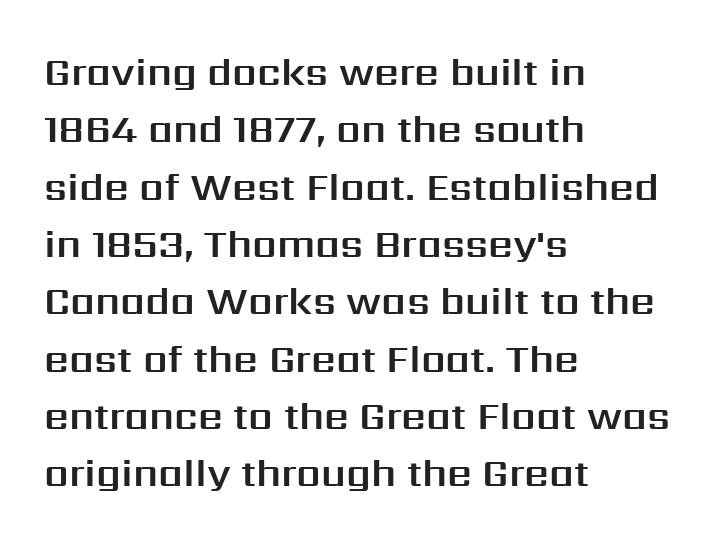
The specimen omits any rule beneath the text block's lines. The passage shown is typed in a proportional face where columns would drift. When letters stand straight like this, we call the style roman or upright. Examine the stroke ends and you'll find no serifs. Default kerning and tracking; the words read as compact shapes.
